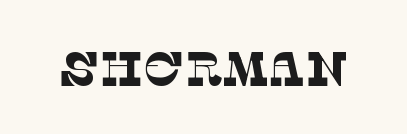
Q: Is the text bold? A: No.
Q: Is the typeface a serif or a sans-serif typeface? A: Serif.
Q: Is the text underlined? A: No.
Q: Is the spacing between letters normal or unusually wide? A: Normal.
Q: Width (condensed, normal, or wide)? A: Normal.
Q: Stroke contrast? A: Low.
Q: x-height? A: Large.
Q: Monospaced? A: No.
